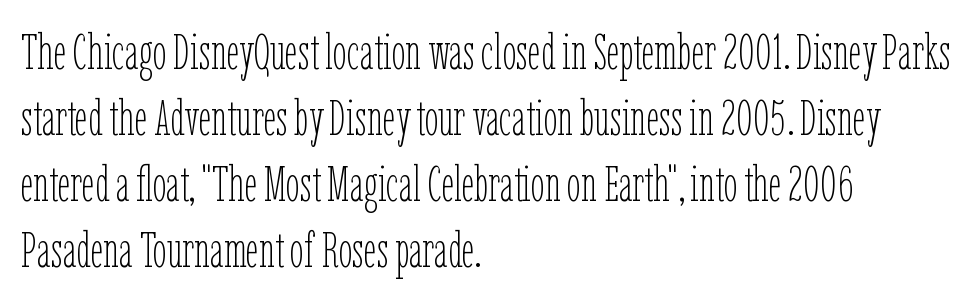
The image shows 50 px thin, condensed type, upright; set left-aligned, normal line spacing (1.32x), normal letter spacing, not underlined; low stroke contrast and a medium x-height.
